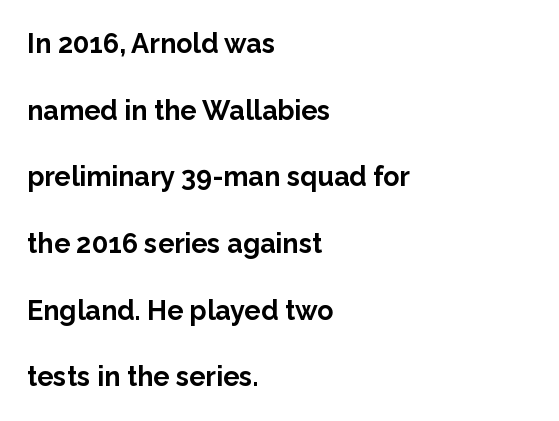
The image shows 27 px bold type, upright; set left-aligned, loose line spacing (2.47x), normal letter spacing, not underlined.
